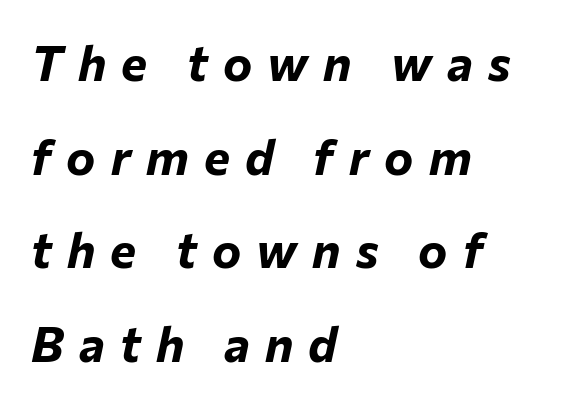
The image shows 49 px bold type, italic (leaning right); set left-aligned, loose line spacing (1.91x), unusually wide letter spacing (+0.31 em), not underlined; low stroke contrast and a medium x-height.
